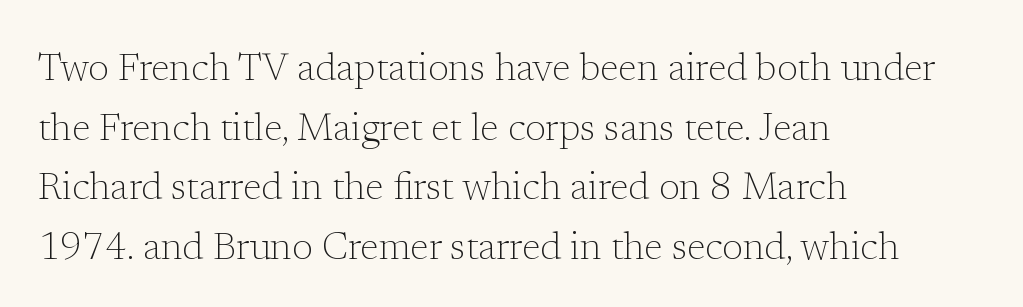
{"serif": "yes", "italic": "no", "bold": "no", "weight": "light", "width": "normal", "stroke_contrast": "low", "x_height": "medium", "monospaced": "no", "underline": "no", "align": "left", "line_spacing": "normal", "line_spacing_ratio": 1.57, "letter_spacing": "normal", "letter_spacing_em": 0.0, "glyph_px": 38}
